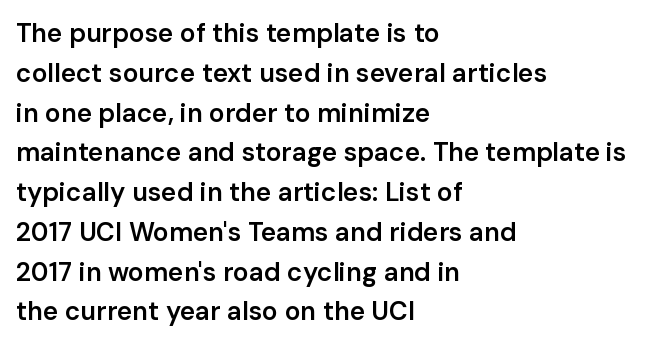
Ordinary non-slanted type is in use. Reading down the block, your eye returns to a fixed left position each line. These lines sit exactly where default settings would place them. Check the space under the baseline: it is left empty.
